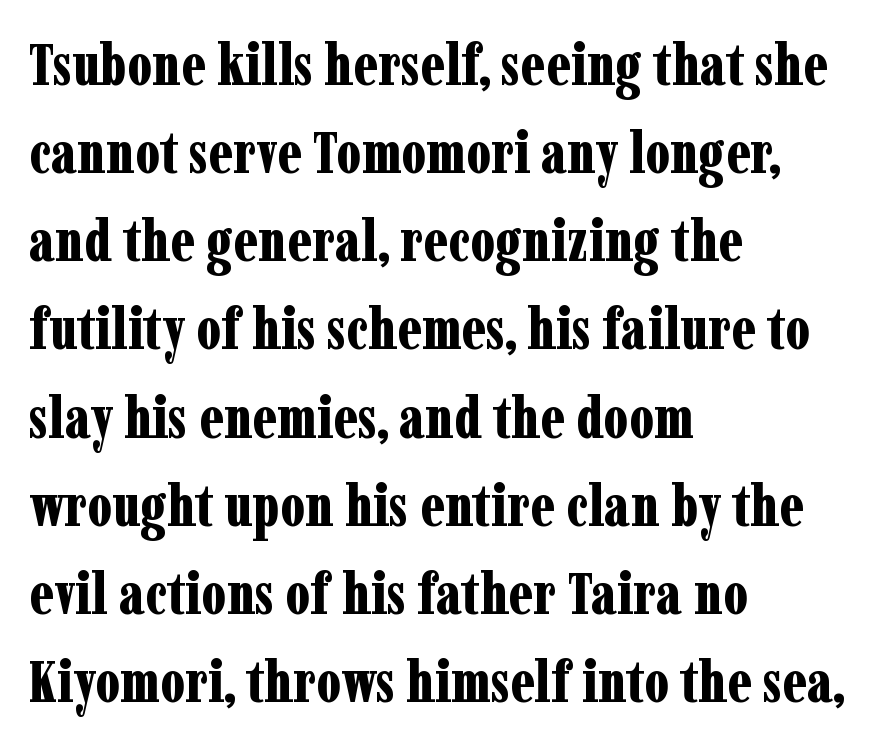
The image shows 58 px bold, condensed serif type, upright; set left-aligned, normal line spacing (1.52x), normal letter spacing, not underlined; low stroke contrast and a medium x-height.
